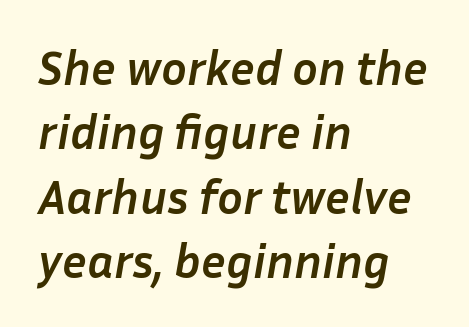
Q: Is the text bold? A: Yes.
Q: Is the text italic (slanted)? A: Yes, it leans right by about 10 degrees.
Q: Is the text underlined? A: No.
Q: How is the paragraph aligned? A: Left-aligned.
Q: Is the spacing between letters normal or unusually wide? A: Normal.
Q: Is the spacing between lines tight, normal or loose? A: Normal.
Q: Width (condensed, normal, or wide)? A: Normal.
Q: Stroke contrast? A: Low.
Q: x-height? A: Medium.
Q: Monospaced? A: No.
